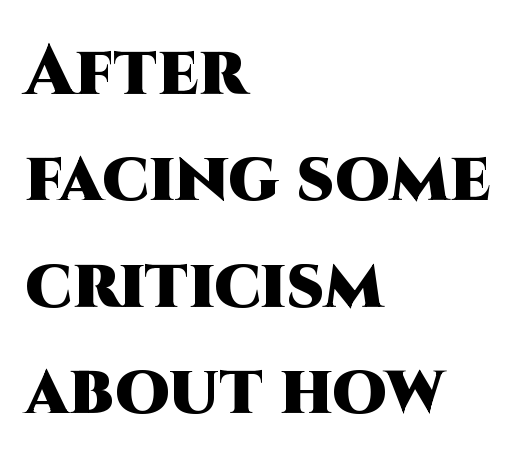
The image shows 70 px heavy sans-serif type, upright; set left-aligned, normal line spacing (1.52x), normal letter spacing, not underlined; high stroke contrast and a large x-height.
